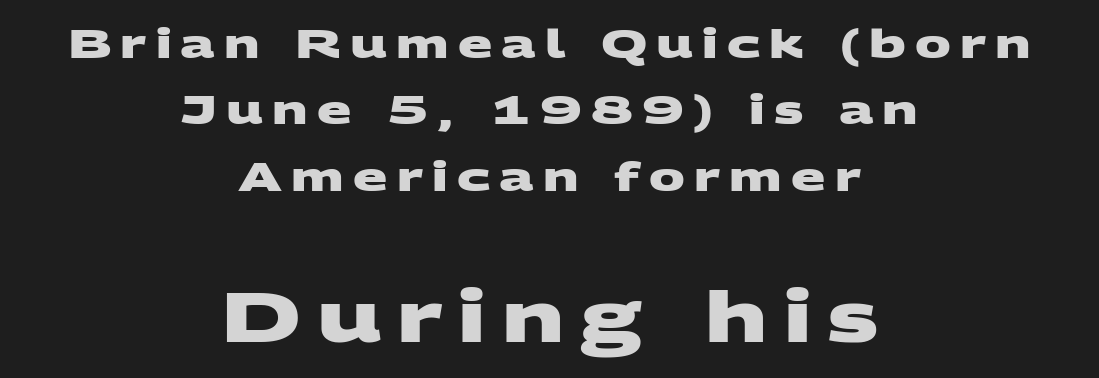
Spacing verdict: proportional, widths tailored to each character. Each row of text sits above clean, open space. Visually, the bottom section dominates because its glyphs are scaled up. What kind of face is this? One without serifs — a sans. Pretty heavy lettering here — definitely bold. Substantial extra tracking has been applied to these lines.
